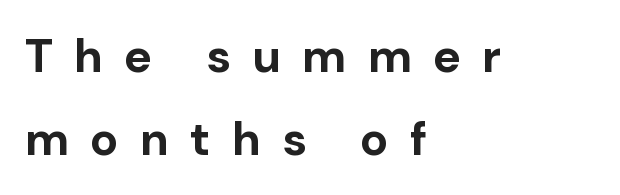
Q: Is the text bold? A: Yes.
Q: Is the text italic (slanted)? A: No, it is upright.
Q: Is the typeface a serif or a sans-serif typeface? A: Sans-serif.
Q: Is the text underlined? A: No.
Q: How is the paragraph aligned? A: Left-aligned.
Q: Is the spacing between letters normal or unusually wide? A: Unusually wide.
Q: Width (condensed, normal, or wide)? A: Normal.
Q: Stroke contrast? A: Low.
Q: x-height? A: Medium.
Q: Monospaced? A: No.
